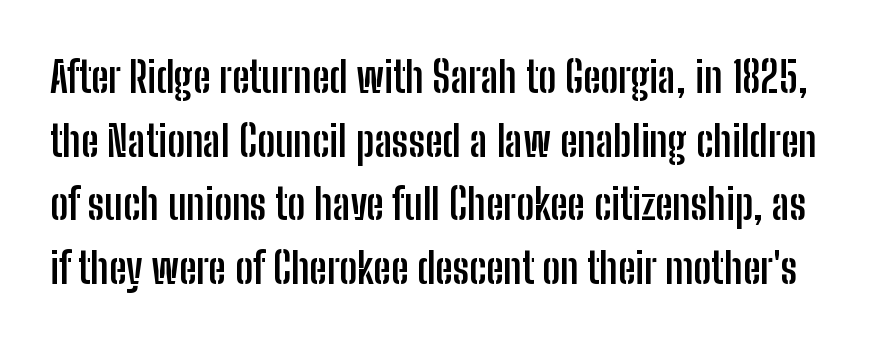
The image shows 43 px semibold, condensed sans-serif type, upright; set normal line spacing (1.48x), normal letter spacing, not underlined; low stroke contrast and a medium x-height.
